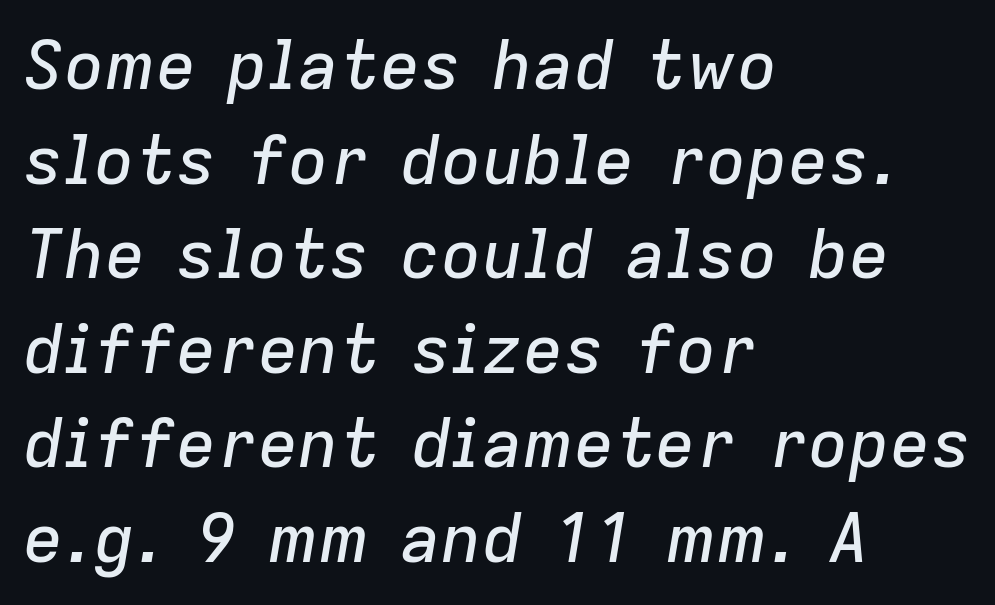
The passage shown has conventional tracking throughout. Characters are canted at an angle relative to the baseline's perpendicular. Teacher's note: observe the even left margin — that is flush-left alignment. This rendering features lettering with no underline. Regarding leading, the lines here are spaced in the standard way. This sample has the flowing, uneven cadence of proportional lettering.
